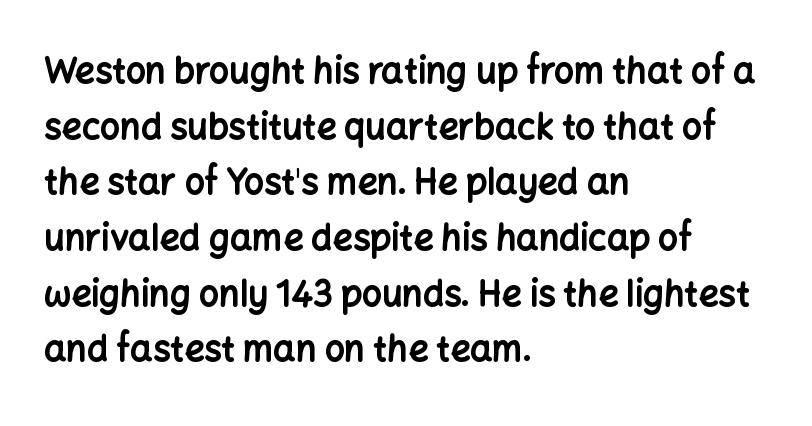
Q: Is the text bold? A: Yes.
Q: Is the text italic (slanted)? A: No, it is upright.
Q: Is the typeface a serif or a sans-serif typeface? A: Sans-serif.
Q: Is the text underlined? A: No.
Q: How is the paragraph aligned? A: Left-aligned.
Q: Is the spacing between letters normal or unusually wide? A: Normal.
Q: Is the spacing between lines tight, normal or loose? A: Normal.
Q: Width (condensed, normal, or wide)? A: Normal.
Q: Stroke contrast? A: Low.
Q: x-height? A: Medium.
Q: Monospaced? A: No.
